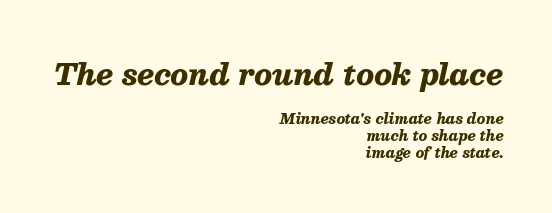
The image shows 29 px heavy type, italic (leaning right); set right-aligned, line spacing 1.21x, normal letter spacing, not underlined; the first (top) block is 2.07x larger; medium stroke contrast and a medium x-height.
